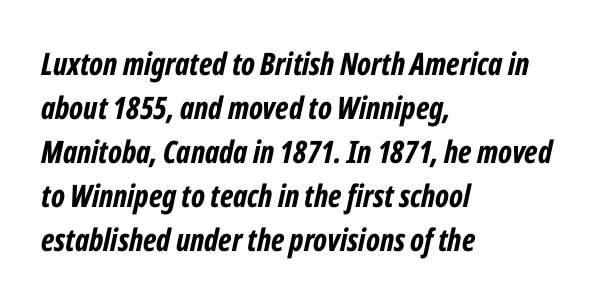
The image shows 31 px bold, condensed type, italic (leaning right); set left-aligned, normal line spacing (1.42x), normal letter spacing, not underlined; low stroke contrast and a medium x-height.
